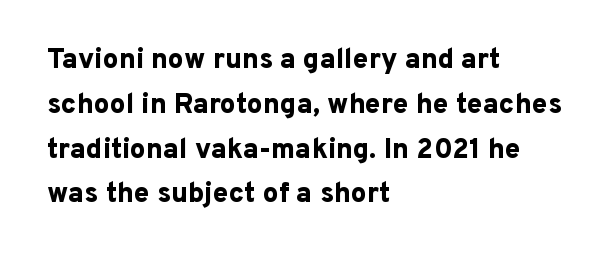
Rule under the text: the space is simply empty. Spacing verdict: proportional, widths tailored to each character. Posture: upright roman. Students, note that the glyphs here touch the page at normal intervals. Notice how the passage keeps a crisp vertical edge on the left only. Observe the absence of serifs on each vertical stroke in this sample.
